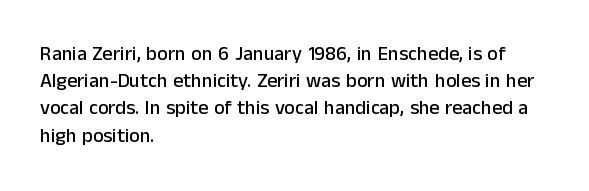
The image shows 20 px text type, upright; set left-aligned, normal line spacing (1.36x), normal letter spacing, not underlined.
